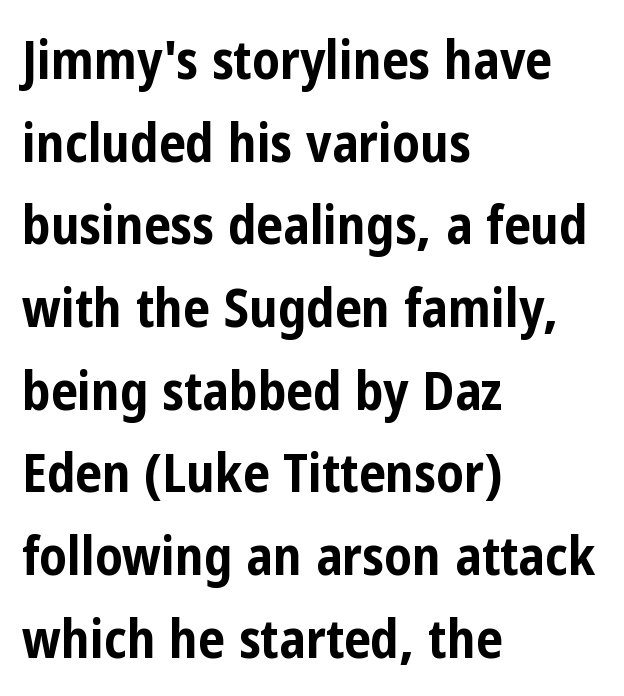
Q: Is the text bold? A: Yes.
Q: Is the text italic (slanted)? A: No, it is upright.
Q: Is the typeface a serif or a sans-serif typeface? A: Sans-serif.
Q: Is the text underlined? A: No.
Q: How is the paragraph aligned? A: Left-aligned.
Q: Is the spacing between letters normal or unusually wide? A: Normal.
Q: Is the spacing between lines tight, normal or loose? A: Normal.
Q: Width (condensed, normal, or wide)? A: Condensed.
Q: Stroke contrast? A: Low.
Q: x-height? A: Medium.
Q: Monospaced? A: No.
